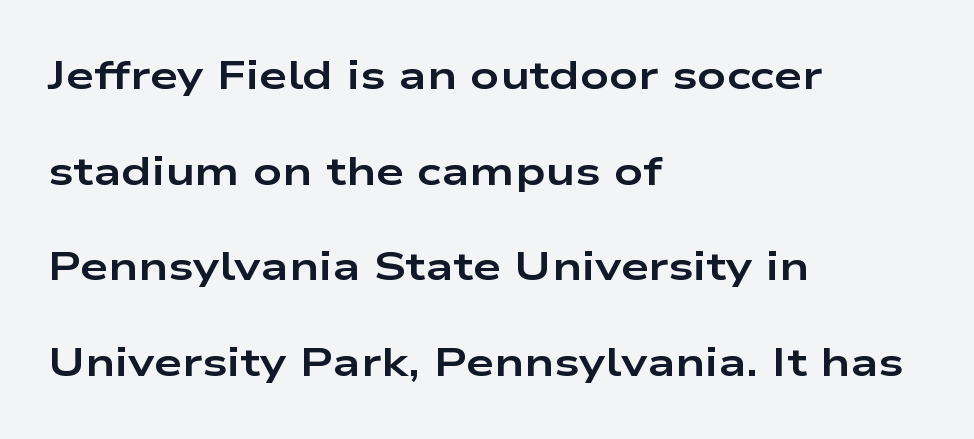
The image shows 40 px bold, wide sans-serif type, upright; set left-aligned, loose line spacing (2.39x), normal letter spacing, not underlined; low stroke contrast and a medium x-height.
